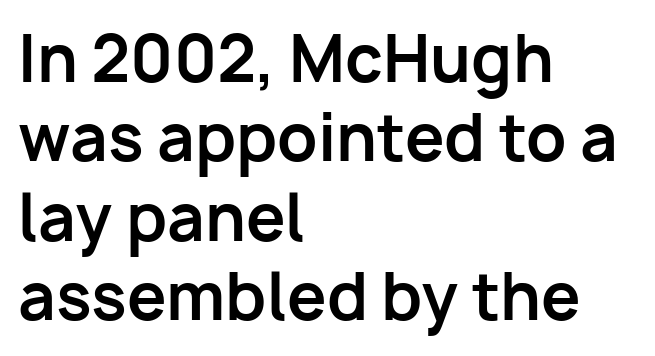
The image shows 63 px bold sans-serif type, upright; set left-aligned, normal line spacing (1.26x), normal letter spacing, not underlined; low stroke contrast and a medium x-height.
